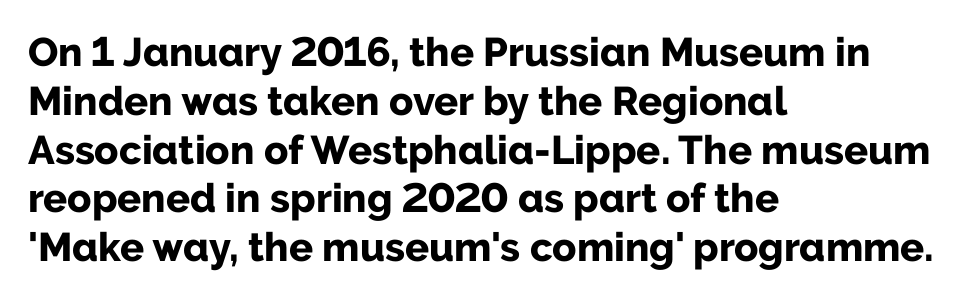
Q: Is the text bold? A: Yes.
Q: Is the text italic (slanted)? A: No, it is upright.
Q: Is the typeface a serif or a sans-serif typeface? A: Sans-serif.
Q: Is the text underlined? A: No.
Q: How is the paragraph aligned? A: Left-aligned.
Q: Is the spacing between letters normal or unusually wide? A: Normal.
Q: Width (condensed, normal, or wide)? A: Normal.
Q: Stroke contrast? A: Low.
Q: x-height? A: Medium.
Q: Monospaced? A: No.
